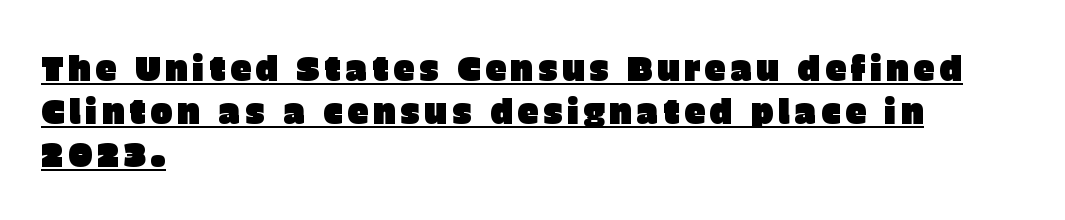
Q: Is the text italic (slanted)? A: No, it is upright.
Q: Is the typeface a serif or a sans-serif typeface? A: Sans-serif.
Q: Is the text underlined? A: Yes.
Q: How is the paragraph aligned? A: Left-aligned.
Q: Is the spacing between lines tight, normal or loose? A: Normal.
Q: Width (condensed, normal, or wide)? A: Normal.
Q: Stroke contrast? A: Low.
Q: x-height? A: Large.
Q: Monospaced? A: No.
